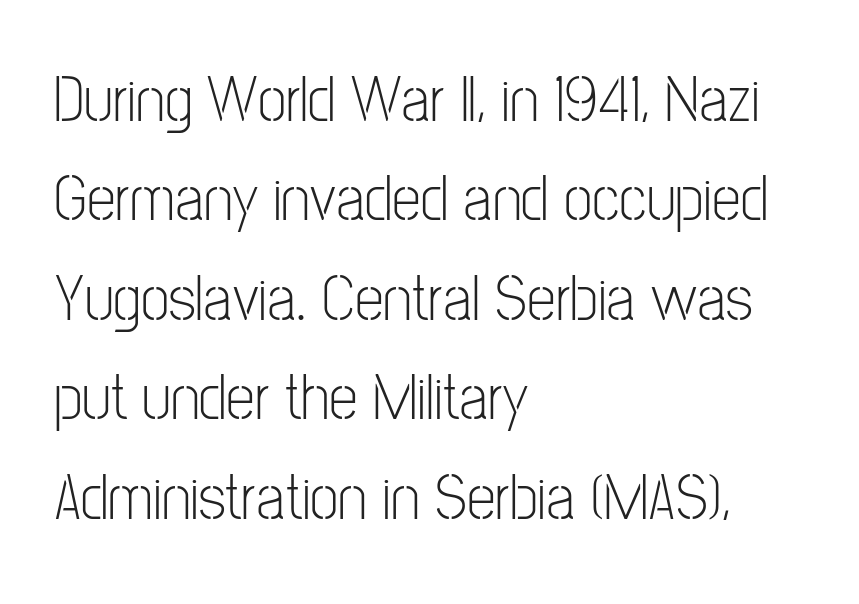
Q: Is the text bold? A: No.
Q: Is the text italic (slanted)? A: No, it is upright.
Q: Is the typeface a serif or a sans-serif typeface? A: Sans-serif.
Q: Is the text underlined? A: No.
Q: How is the paragraph aligned? A: Left-aligned.
Q: Is the spacing between letters normal or unusually wide? A: Normal.
Q: Is the spacing between lines tight, normal or loose? A: Normal.
Q: Width (condensed, normal, or wide)? A: Condensed.
Q: Stroke contrast? A: Low.
Q: x-height? A: Medium.
Q: Monospaced? A: No.
